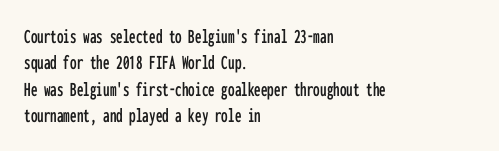
{"italic": "no", "underline": "no", "align": "left", "line_spacing": "normal", "line_spacing_ratio": 1.26, "letter_spacing": "normal", "letter_spacing_em": 0.0, "glyph_px": 21}
